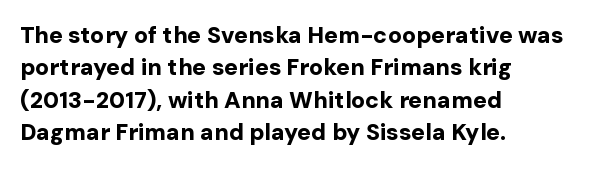
The space directly below the letters is spotless. A dark, heavy texture on the line: the type is bold. Every row of glyphs begins at an identical x-position on the left. Posture: vertical.
